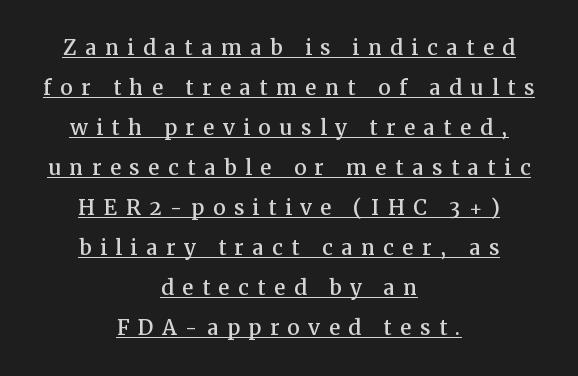
This rendering widens character spacing well past its baseline value. This sample has the flowing, uneven cadence of proportional lettering. Whoever set this chose a conventional vertical rhythm. Examine the stroke ends and you'll spot serifs. Visually the block forms a symmetrical silhouette, jagged on both flanks. The font's upright variant was chosen for this text.
